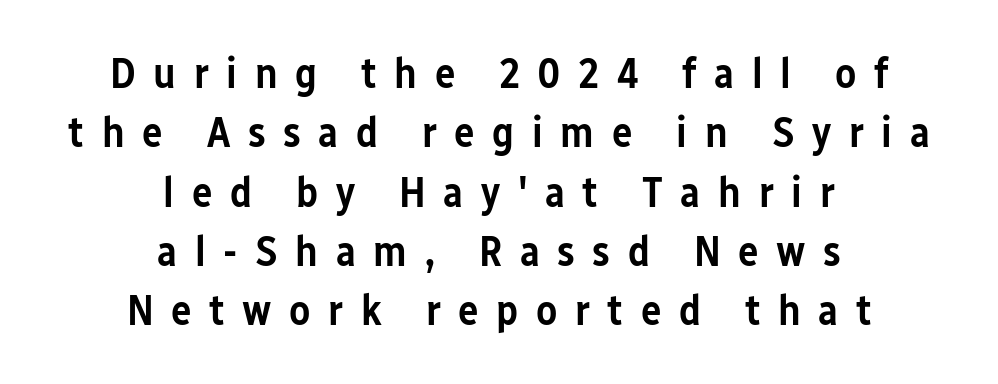
{"serif": "no", "italic": "no", "bold": "semi", "weight": "semibold", "width": "condensed", "stroke_contrast": "low", "x_height": "medium", "monospaced": "no", "underline": "no", "align": "center", "line_spacing": "normal", "line_spacing_ratio": 1.38, "letter_spacing": "wide", "letter_spacing_em": 0.41, "glyph_px": 43}
